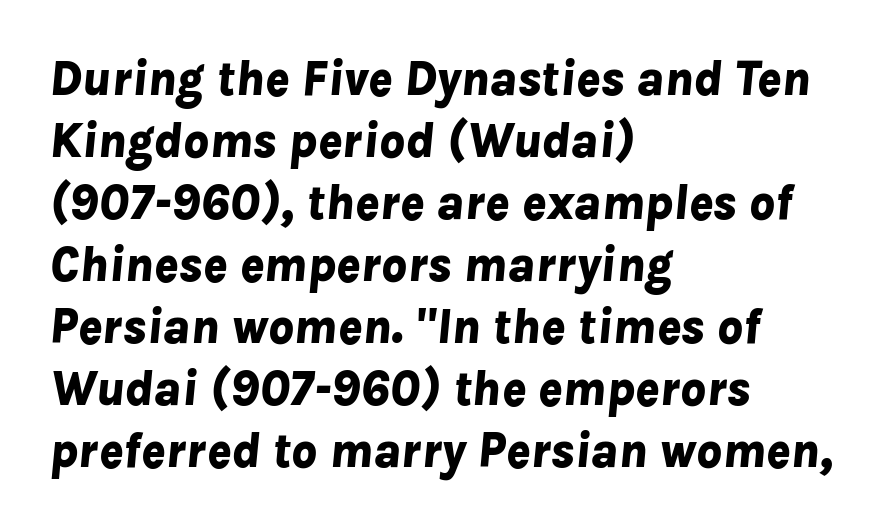
{"italic": "yes", "lean": "right", "slant_degrees": 8, "bold": "yes", "weight": "bold", "width": "normal", "stroke_contrast": "low", "x_height": "medium", "monospaced": "no", "underline": "no", "align": "left", "line_spacing_ratio": 1.24, "letter_spacing": "normal", "letter_spacing_em": 0.0, "glyph_px": 50}
